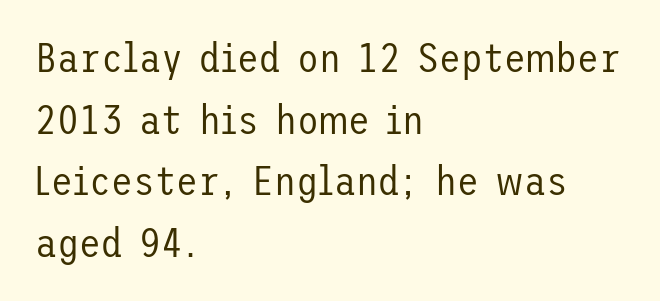
Q: Is the text bold? A: No.
Q: Is the text italic (slanted)? A: No, it is upright.
Q: Is the typeface a serif or a sans-serif typeface? A: Sans-serif.
Q: Is the text underlined? A: No.
Q: How is the paragraph aligned? A: Left-aligned.
Q: Is the spacing between letters normal or unusually wide? A: Normal.
Q: Is the spacing between lines tight, normal or loose? A: Normal.
Q: Width (condensed, normal, or wide)? A: Normal.
Q: Stroke contrast? A: Low.
Q: x-height? A: Medium.
